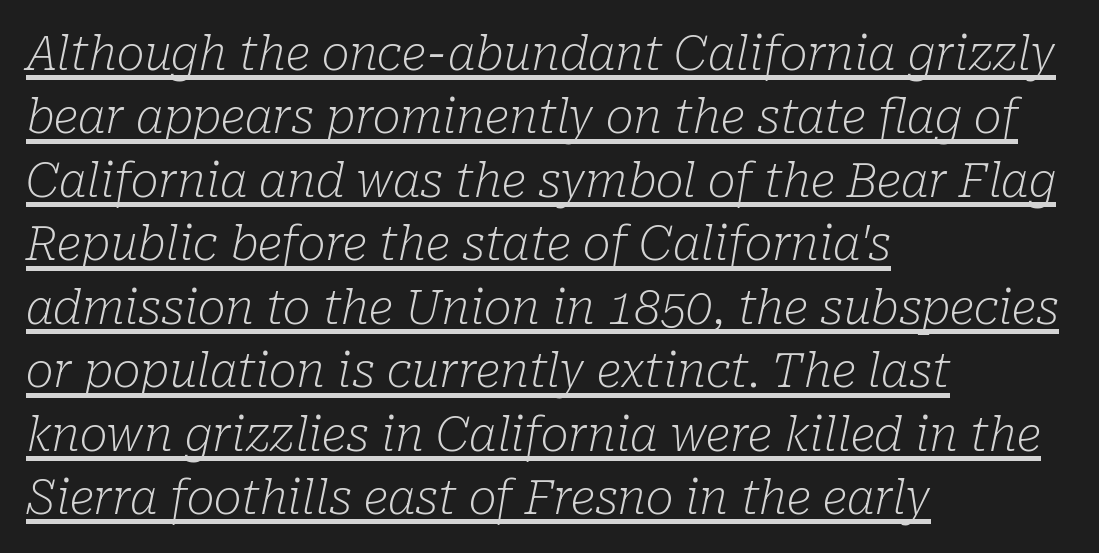
The image shows 47 px light serif type, italic (leaning right); set left-aligned, normal line spacing (1.35x), normal letter spacing, underlined; low stroke contrast and a medium x-height.
